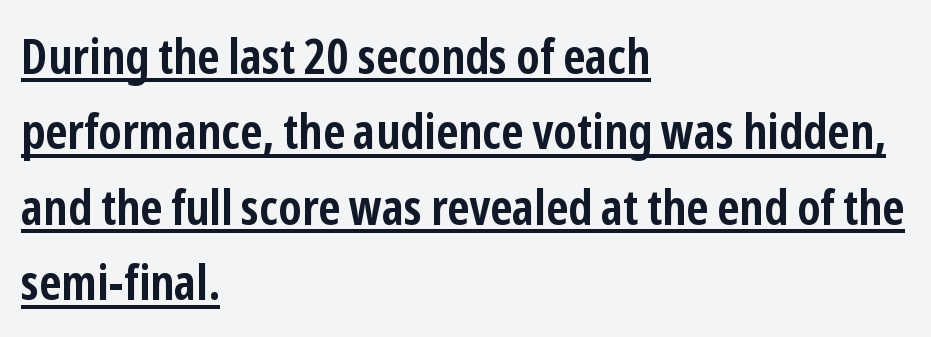
The image shows 49 px semibold, condensed sans-serif type, upright; set left-aligned, normal line spacing (1.54x), normal letter spacing, underlined; low stroke contrast and a medium x-height.
